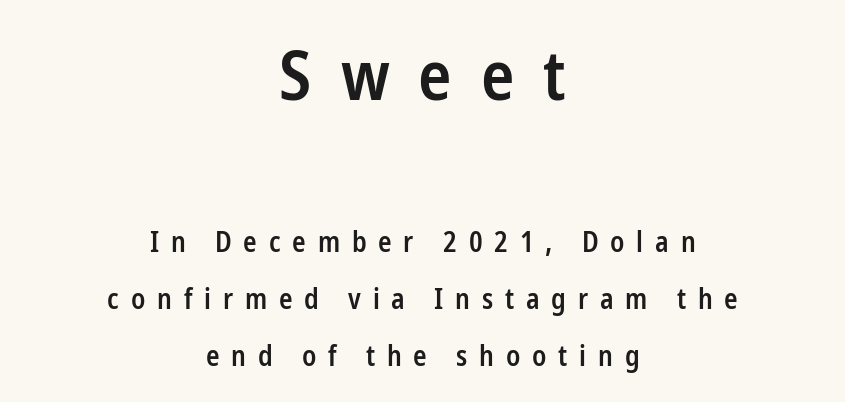
The image shows 69 px semibold, condensed sans-serif type, upright; set centered, loose line spacing (2.04x), unusually wide letter spacing (+0.42 em), not underlined; the first (top) block is 2.46x larger; low stroke contrast and a medium x-height.
